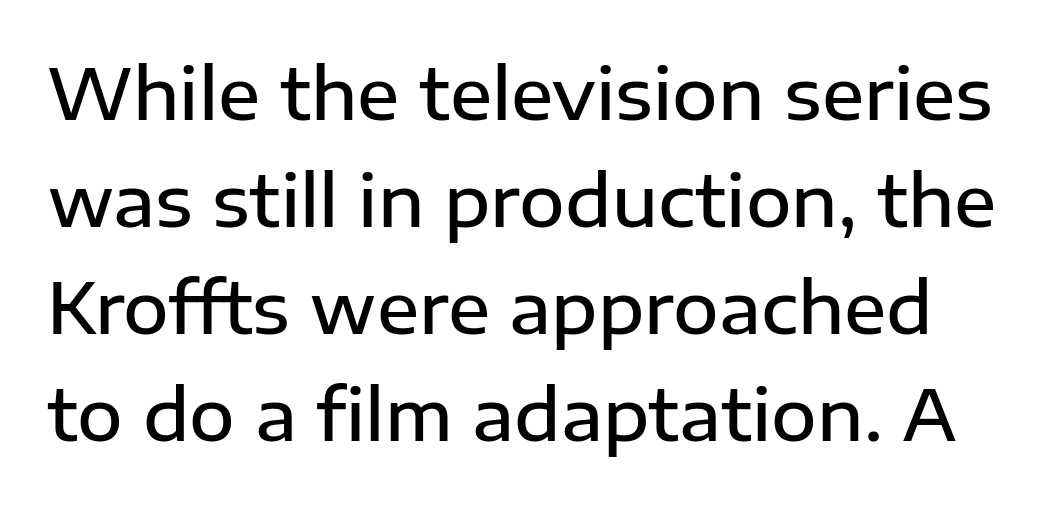
The image shows 70 px semibold sans-serif type, upright; set normal line spacing (1.53x), normal letter spacing, not underlined; low stroke contrast and a medium x-height.
